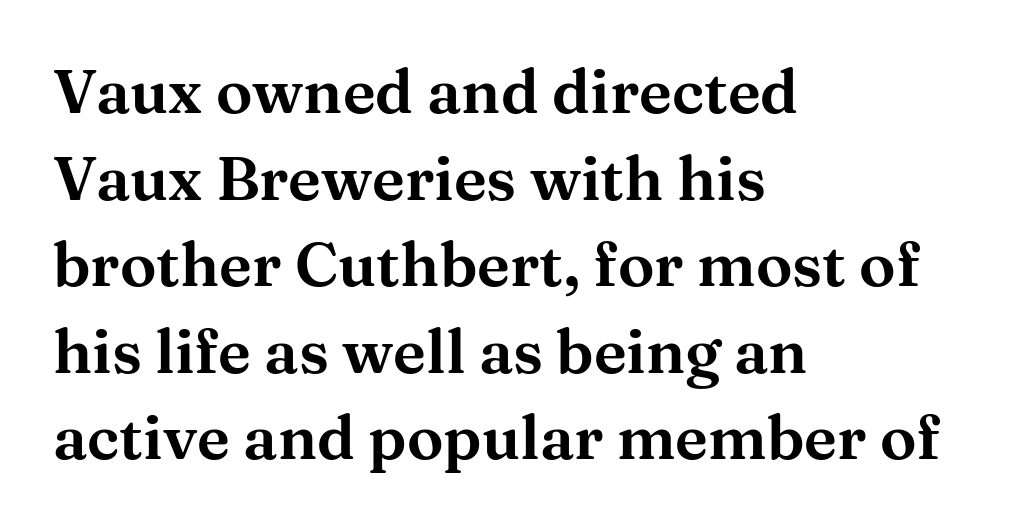
Q: Is the text italic (slanted)? A: No, it is upright.
Q: Is the typeface a serif or a sans-serif typeface? A: Serif.
Q: Is the text underlined? A: No.
Q: How is the paragraph aligned? A: Left-aligned.
Q: Is the spacing between letters normal or unusually wide? A: Normal.
Q: Is the spacing between lines tight, normal or loose? A: Normal.
Q: Width (condensed, normal, or wide)? A: Wide.
Q: Stroke contrast? A: Medium.
Q: x-height? A: Medium.
Q: Monospaced? A: No.
